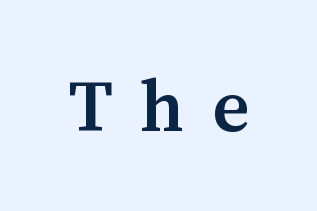
The image shows 73 px semibold serif type, upright; set unusually wide letter spacing (+0.37 em), not underlined; medium stroke contrast and a medium x-height.
